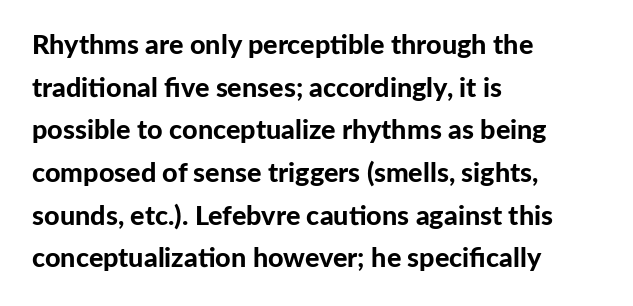
Q: Is the text bold? A: Yes.
Q: Is the text italic (slanted)? A: No, it is upright.
Q: Is the text underlined? A: No.
Q: How is the paragraph aligned? A: Left-aligned.
Q: Is the spacing between letters normal or unusually wide? A: Normal.
Q: Is the spacing between lines tight, normal or loose? A: Normal.
